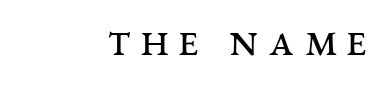
{"serif": "yes", "italic": "no", "bold": "no", "weight": "regular", "width": "wide", "stroke_contrast": "medium", "x_height": "large", "monospaced": "no", "underline": "no", "align": "right", "letter_spacing": "wide", "letter_spacing_em": 0.21, "glyph_px": 47}
